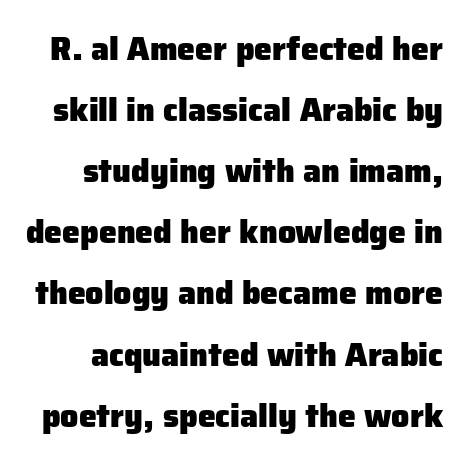
The image shows 32 px heavy sans-serif type, upright; set loose line spacing (1.91x), normal letter spacing, not underlined; low stroke contrast and a medium x-height.
